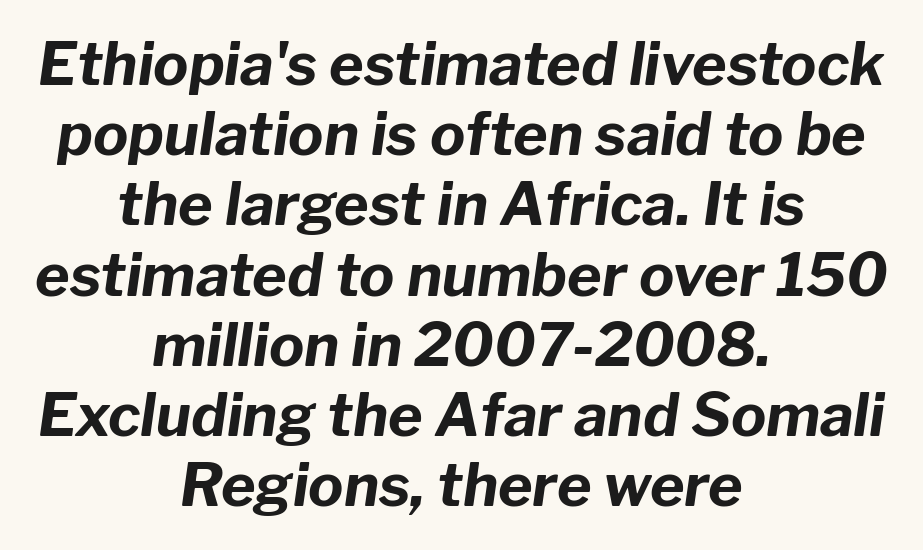
Is this a fixed-width face? No — the glyphs have proportional, varying widths. Nobody drew a line under any word here. Is the letter spacing exaggerated? No — it looks like the ordinary default. The passage is arranged like a title page — every line centered. Compared with ordinary roman type, these characters are visibly tilted.
